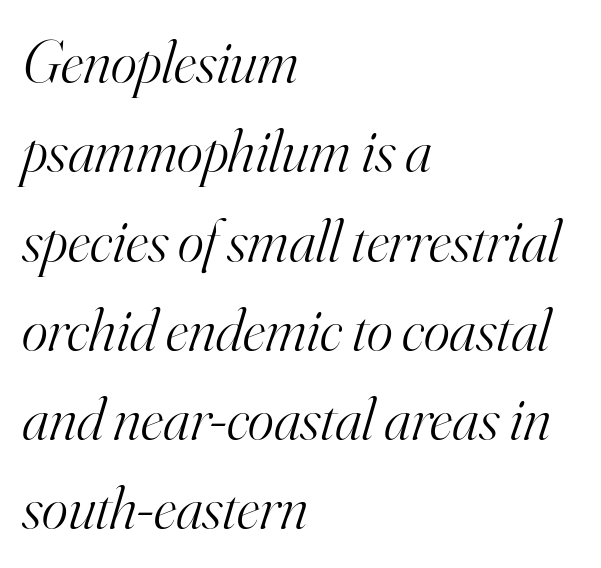
Q: Is the text bold? A: No.
Q: Is the text italic (slanted)? A: Yes, it leans right by about 16 degrees.
Q: Is the typeface a serif or a sans-serif typeface? A: Serif.
Q: Is the text underlined? A: No.
Q: How is the paragraph aligned? A: Left-aligned.
Q: Is the spacing between letters normal or unusually wide? A: Normal.
Q: Is the spacing between lines tight, normal or loose? A: Normal.
Q: Width (condensed, normal, or wide)? A: Normal.
Q: Stroke contrast? A: High.
Q: x-height? A: Small.
Q: Monospaced? A: No.
